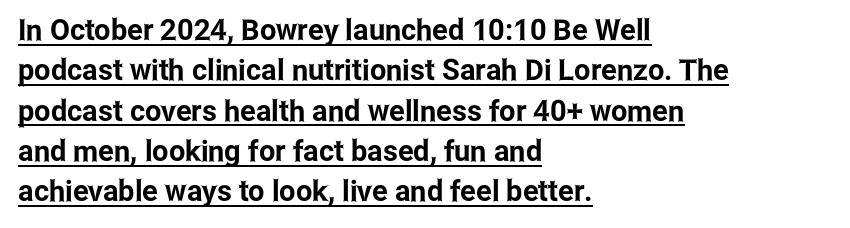
It's the straight-up-and-down kind of type. Spacing verdict: proportional, widths tailored to each character. Leading matches the norm, producing a regular column. Line beginnings align vertically; line endings do not. These lines keep a tight, regular rhythm from letter to letter. The rendering shows plain stroke endings on the letterforms — a sans-serif design.
